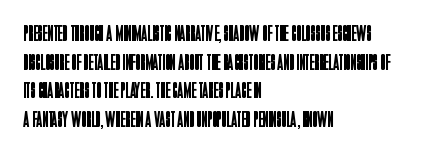
{"italic": "no", "bold": "no", "underline": "no", "align": "left", "line_spacing_ratio": 1.24, "letter_spacing": "normal", "letter_spacing_em": 0.0, "glyph_px": 23}
